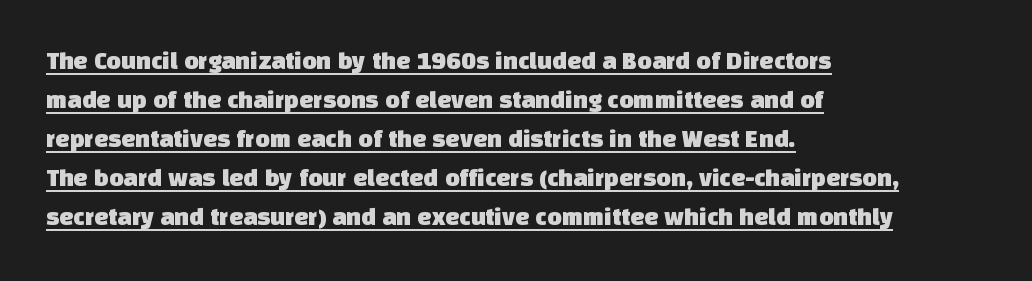
A classic flush-left, rag-right setting is used for this passage. What stands out about the letter spacing? Nothing — it is the standard amount. Glance below the letters and you will spot a drawn line. In terms of leading, this rendering sits right in the middle.
